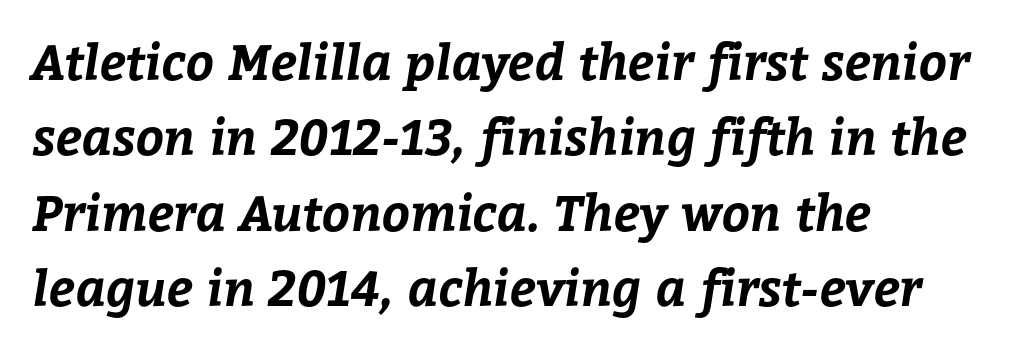
Compared with typical body copy, the letter spacing here is the same. The rendering anchors every line to the left-hand side. This rendering features lettering with no underline. The rendering uses a bold face; every stroke is thick and dark. The designer left line spacing at the default.
